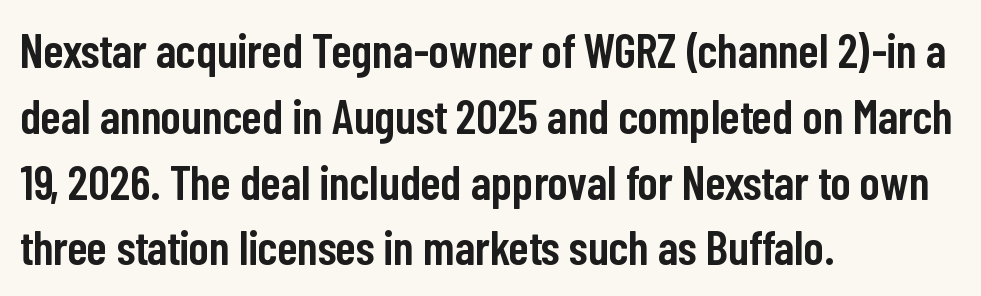
{"serif": "no", "italic": "no", "bold": "semi", "weight": "semibold", "width": "condensed", "stroke_contrast": "low", "x_height": "medium", "monospaced": "no", "underline": "no", "align": "left", "line_spacing": "normal", "line_spacing_ratio": 1.37, "letter_spacing": "normal", "letter_spacing_em": 0.0, "glyph_px": 48}
